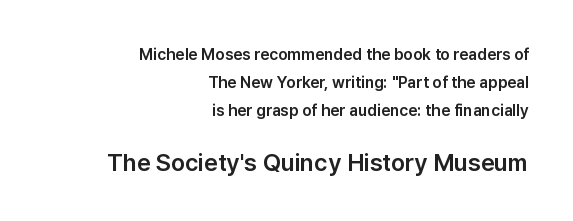
Two sizes are in play, and the larger belongs to the second block. Ascenders rise straight up at ninety degrees. The text block is weighted toward the right margin, trailing off unevenly leftward. Standard letterfit; no display-style spreading of the glyphs. Honestly, there is no underline to notice here at all.
